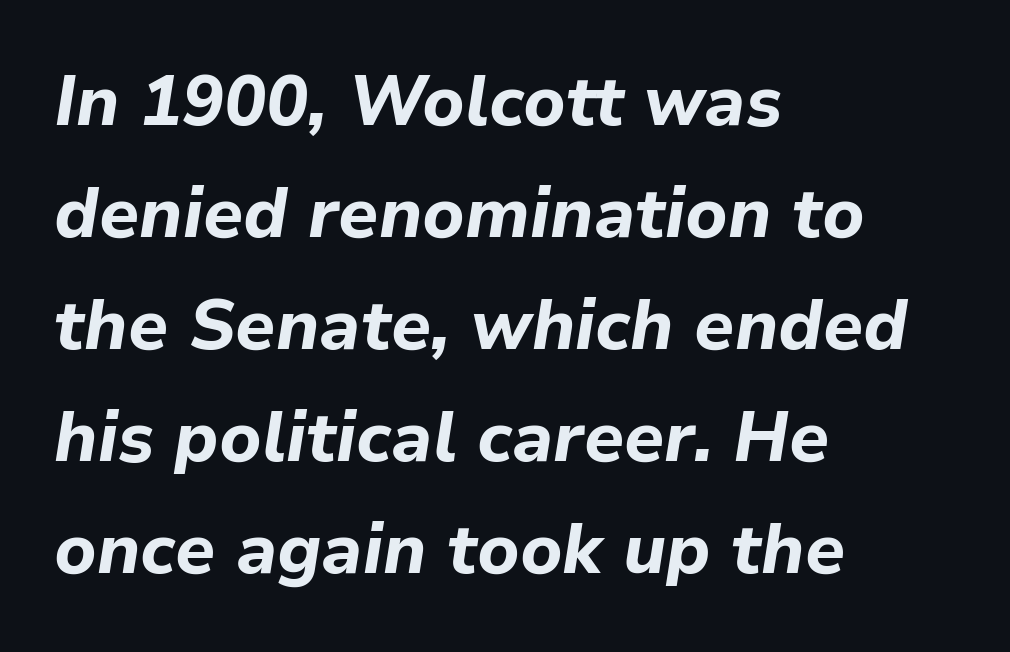
The image shows 70 px bold type, italic (leaning right); set left-aligned, normal line spacing (1.6x), normal letter spacing, not underlined; low stroke contrast and a medium x-height.
